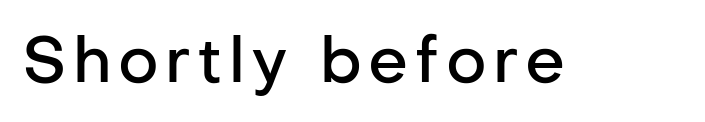
The image shows 63 px semibold sans-serif type, upright; set not underlined; low stroke contrast and a medium x-height.
